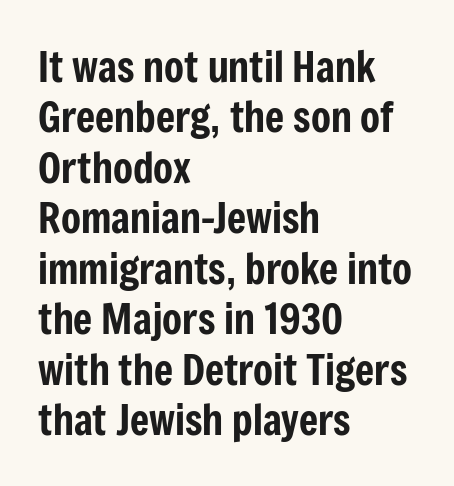
The image shows 41 px condensed sans-serif type, upright; set left-aligned, line spacing 1.23x, normal letter spacing, not underlined; low stroke contrast and a medium x-height.
